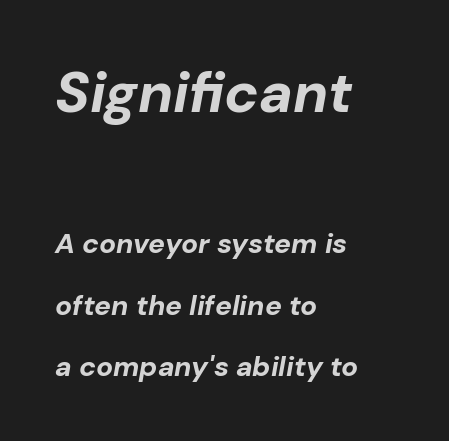
The image shows 57 px bold type, italic (leaning right); set left-aligned, loose line spacing (2.19x), normal letter spacing, not underlined; the first (top) block is 2.04x larger; low stroke contrast and a medium x-height.
